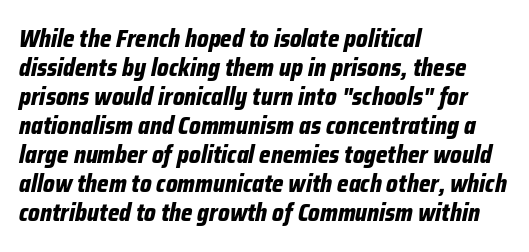
Q: Is the text bold? A: Yes.
Q: Is the text italic (slanted)? A: Yes, it leans right by about 12 degrees.
Q: Is the text underlined? A: No.
Q: How is the paragraph aligned? A: Left-aligned.
Q: Is the spacing between letters normal or unusually wide? A: Normal.
